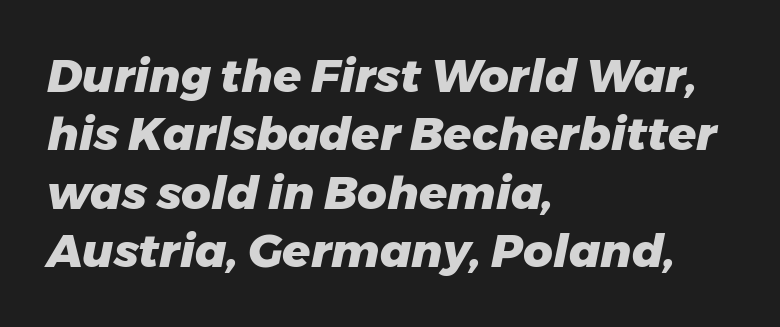
{"italic": "yes", "lean": "right", "slant_degrees": 11, "bold": "yes", "weight": "heavy", "width": "normal", "stroke_contrast": "low", "x_height": "medium", "monospaced": "no", "underline": "no", "align": "left", "line_spacing": "normal", "line_spacing_ratio": 1.27, "letter_spacing": "normal", "letter_spacing_em": 0.0, "glyph_px": 46}
